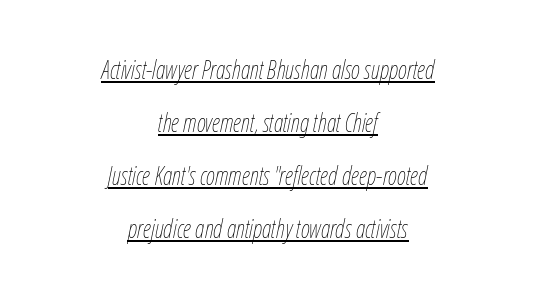
Compared with ordinary roman type, these characters are visibly tilted. Stems and bowls with no extra thickness — not bold. Baseline-to-baseline distance is far greater than the letter height. The text block is weighted toward neither margin, spreading evenly from the middle. Underline: present.
